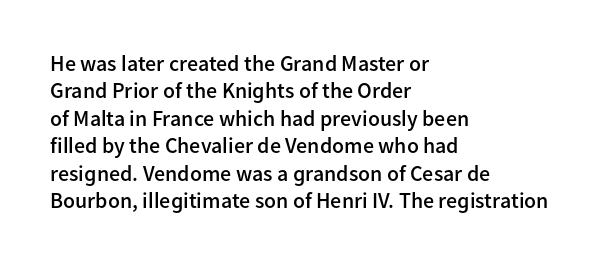
{"italic": "no", "bold": "semi", "underline": "no", "align": "left", "line_spacing": "normal", "line_spacing_ratio": 1.25, "letter_spacing": "normal", "letter_spacing_em": 0.0, "glyph_px": 22}
